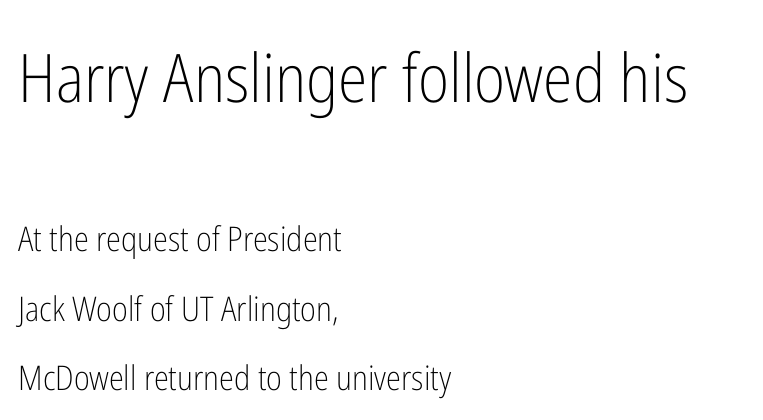
Q: Is the text bold? A: No.
Q: Is the text italic (slanted)? A: No, it is upright.
Q: Is the typeface a serif or a sans-serif typeface? A: Sans-serif.
Q: Is the text underlined? A: No.
Q: How is the paragraph aligned? A: Left-aligned.
Q: Is the spacing between letters normal or unusually wide? A: Normal.
Q: Is the spacing between lines tight, normal or loose? A: Loose.
Q: Which block of text is set in a larger size, the first (top) or the second (bottom)? A: The first (top) one.
Q: Width (condensed, normal, or wide)? A: Condensed.
Q: Stroke contrast? A: Low.
Q: x-height? A: Medium.
Q: Monospaced? A: No.
